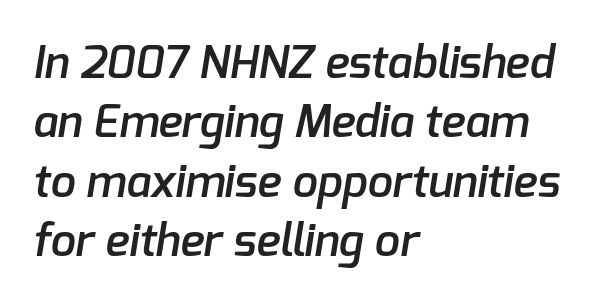
Think of a printed novel: that variable character pitch is what you see here. Baseline-to-baseline distance is the conventional proportion of letter height. The tracking reads as untouched default to a designer's eye. A somewhat darkened texture: the type is semibold rather than bold. This sample uses a sans-serif face.
